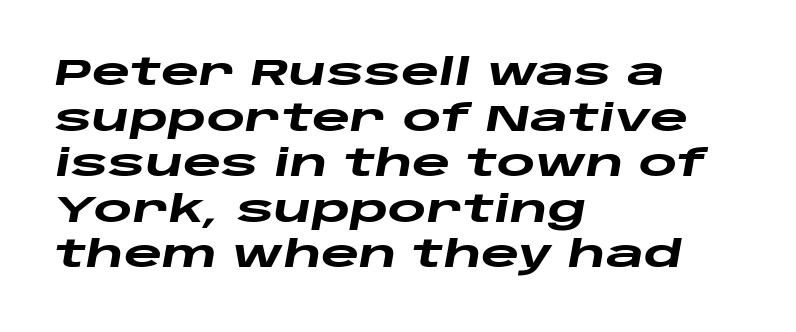
Q: Is the text bold? A: Yes.
Q: Is the text italic (slanted)? A: Yes, it leans right by about 10 degrees.
Q: Is the text underlined? A: No.
Q: How is the paragraph aligned? A: Left-aligned.
Q: Is the spacing between letters normal or unusually wide? A: Normal.
Q: Width (condensed, normal, or wide)? A: Wide.
Q: Stroke contrast? A: Low.
Q: x-height? A: Large.
Q: Monospaced? A: No.
